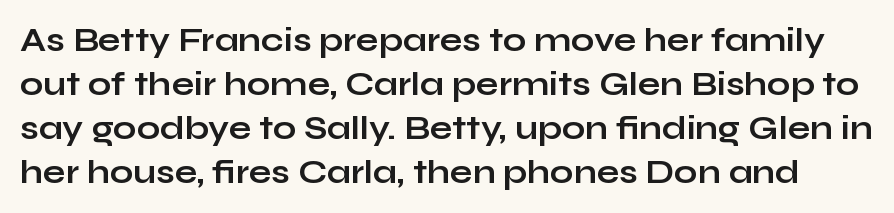
Q: Is the text bold? A: Yes.
Q: Is the text italic (slanted)? A: No, it is upright.
Q: Is the typeface a serif or a sans-serif typeface? A: Sans-serif.
Q: Is the text underlined? A: No.
Q: Is the spacing between letters normal or unusually wide? A: Normal.
Q: Is the spacing between lines tight, normal or loose? A: Normal.
Q: Width (condensed, normal, or wide)? A: Wide.
Q: Stroke contrast? A: Low.
Q: x-height? A: Medium.
Q: Monospaced? A: No.
